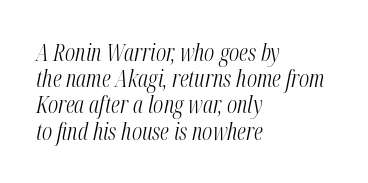
Every character sits at an angle, as italics do. Line starts are locked; line ends wander. A typesetter would call this zero additional tracking. Weight: regular or lighter. Horizontal bands of white between lines are thin slivers. Honestly, there is no underline to notice here at all.
